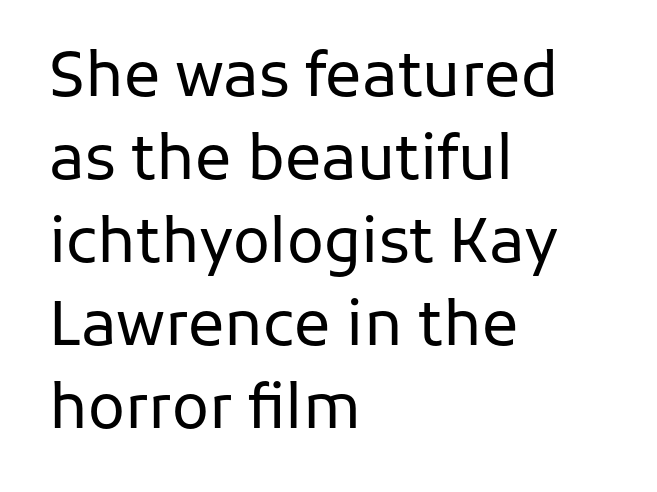
The passage shown has conventional tracking throughout. Vertical spacing — default. The axis of the letterforms is exactly vertical. Quick note: underline off. These lines are composed in type without serifs. The rag falls on the right side of this text block.
